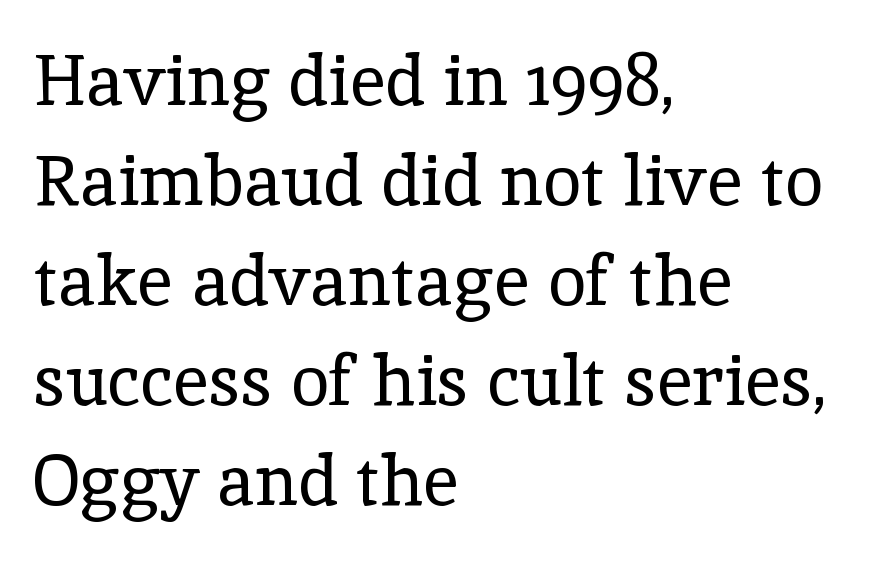
{"serif": "yes", "italic": "no", "bold": "no", "weight": "regular", "width": "normal", "x_height": "medium", "monospaced": "no", "underline": "no", "align": "left", "line_spacing": "normal", "line_spacing_ratio": 1.43, "letter_spacing": "normal", "letter_spacing_em": 0.0, "glyph_px": 70}
